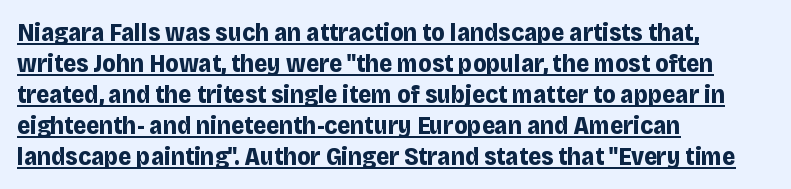
Weight: bold. Between one letter and the next there's only the usual sliver of space. Alignment: flush left. These characters rest on top of a visible drawn line. The specimen reads as upright at a glance.
